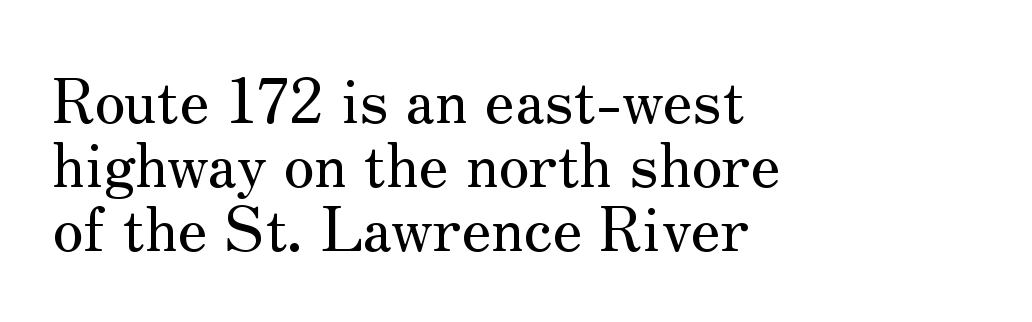
Q: Is the text italic (slanted)? A: No, it is upright.
Q: Is the typeface a serif or a sans-serif typeface? A: Serif.
Q: Is the text underlined? A: No.
Q: How is the paragraph aligned? A: Left-aligned.
Q: Is the spacing between letters normal or unusually wide? A: Normal.
Q: Is the spacing between lines tight, normal or loose? A: Tight.
Q: Width (condensed, normal, or wide)? A: Normal.
Q: Stroke contrast? A: Medium.
Q: x-height? A: Small.
Q: Monospaced? A: No.
